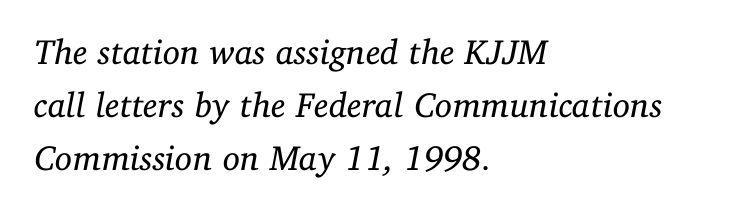
The passage shown is not underscored anywhere. In CSS terms this would be text-align: left. No letter is thick-stroked: the sample isn't bold. Compared with typical paragraphs, the rows here are spaced about the same. The specimen reads as italic at a glance.
